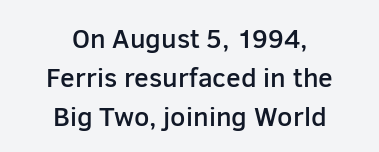
The image shows 27 px text type, upright; set centered, normal line spacing (1.44x), normal letter spacing, not underlined.
